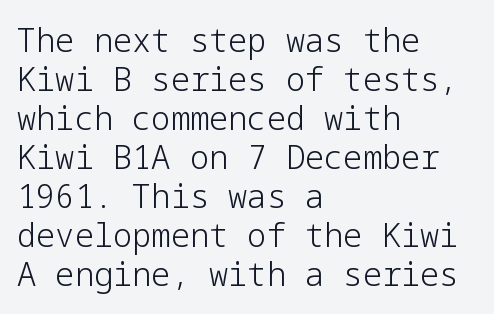
The letters sit at their default tracking, neither squeezed nor spread. The zone under the glyphs is completely vacant. The cut favours lightness, reaching ordinary text weight at its darkest. The rendering shows plain stroke endings on the letterforms — a sans-serif design.
